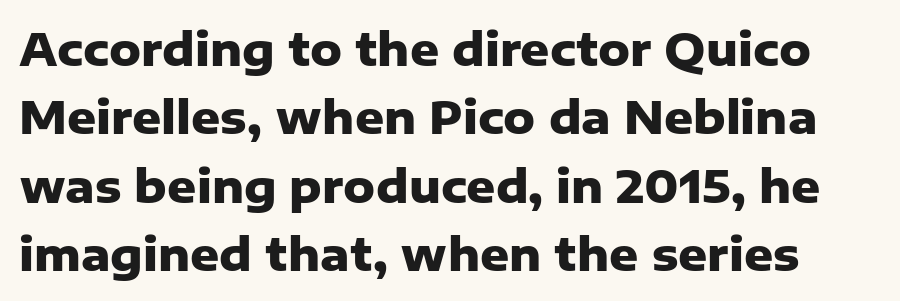
The image shows 45 px heavy sans-serif type, upright; set normal line spacing (1.52x), normal letter spacing, not underlined; low stroke contrast and a medium x-height.
